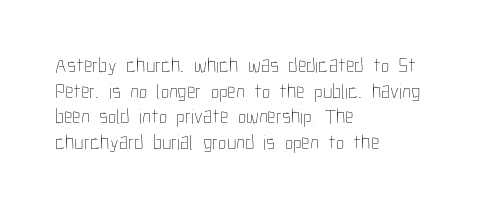
{"italic": "no", "bold": "no", "underline": "no", "align": "left", "line_spacing_ratio": 1.22, "letter_spacing": "normal", "letter_spacing_em": 0.0, "glyph_px": 21}
